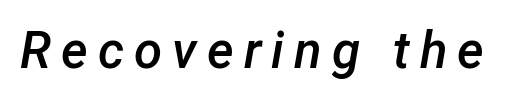
You could not count columns in this text — the font is proportionally spaced. Observe the lean: these are italic letterforms. Stroke thickness is moderately raised; the sample reads as semibold. Lines of text with bare space underneath. Tracking here is generous; glyphs stand well apart from one another.
